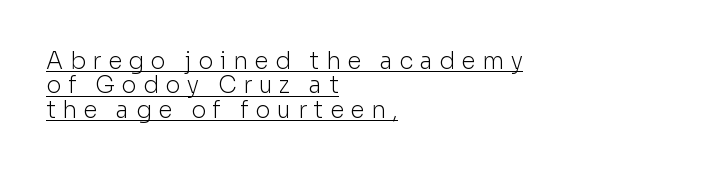
Q: Is the text bold? A: No.
Q: Is the text italic (slanted)? A: No, it is upright.
Q: Is the text underlined? A: Yes.
Q: How is the paragraph aligned? A: Left-aligned.
Q: Is the spacing between letters normal or unusually wide? A: Unusually wide.
Q: Is the spacing between lines tight, normal or loose? A: Tight.
